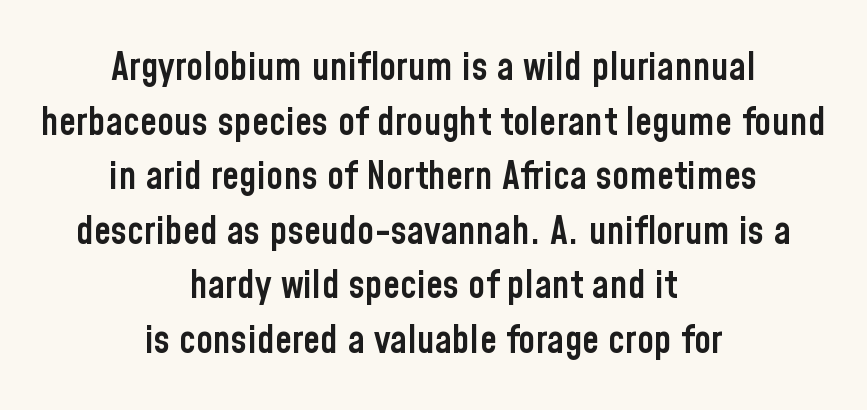
Q: Is the text bold? A: Semi-bold.
Q: Is the text italic (slanted)? A: No, it is upright.
Q: Is the typeface a serif or a sans-serif typeface? A: Sans-serif.
Q: Is the text underlined? A: No.
Q: How is the paragraph aligned? A: Centered.
Q: Is the spacing between letters normal or unusually wide? A: Normal.
Q: Is the spacing between lines tight, normal or loose? A: Normal.
Q: Width (condensed, normal, or wide)? A: Condensed.
Q: Stroke contrast? A: Low.
Q: x-height? A: Medium.
Q: Monospaced? A: No.
